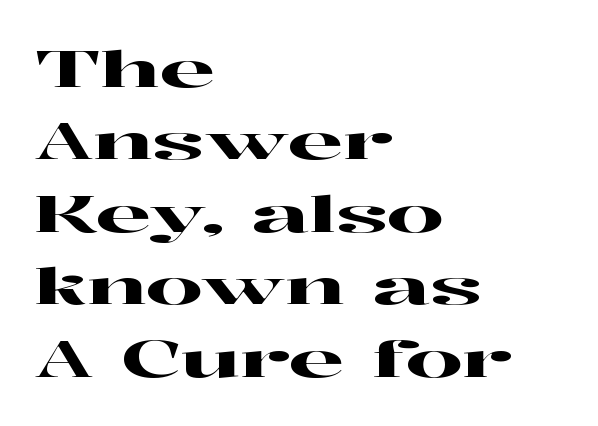
The image shows 50 px wide serif type, upright; set left-aligned, normal line spacing (1.45x), normal letter spacing, not underlined; high stroke contrast and a medium x-height.
